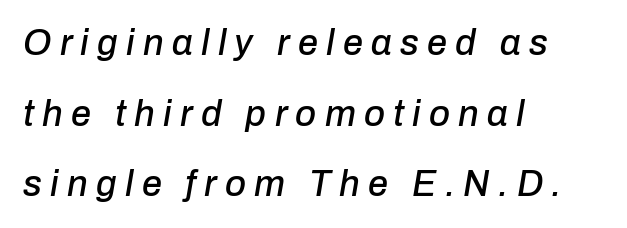
Q: Is the text italic (slanted)? A: Yes, it leans right by about 10 degrees.
Q: Is the text underlined? A: No.
Q: How is the paragraph aligned? A: Left-aligned.
Q: Is the spacing between letters normal or unusually wide? A: Unusually wide.
Q: Is the spacing between lines tight, normal or loose? A: Loose.
Q: Width (condensed, normal, or wide)? A: Normal.
Q: Stroke contrast? A: Low.
Q: x-height? A: Medium.
Q: Monospaced? A: No.
